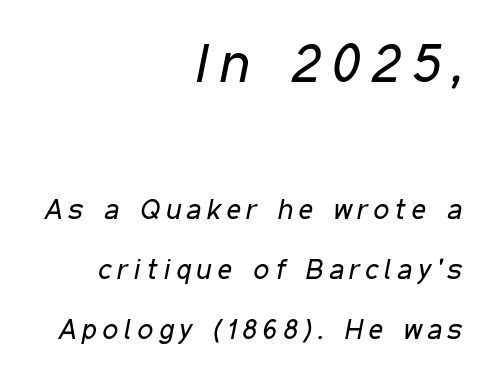
Q: Is the text bold? A: No.
Q: Is the text italic (slanted)? A: Yes, it leans right by about 11 degrees.
Q: Is the text underlined? A: No.
Q: How is the paragraph aligned? A: Right-aligned.
Q: Is the spacing between letters normal or unusually wide? A: Unusually wide.
Q: Is the spacing between lines tight, normal or loose? A: Loose.
Q: Which block of text is set in a larger size, the first (top) or the second (bottom)? A: The first (top) one.
Q: Width (condensed, normal, or wide)? A: Condensed.
Q: Stroke contrast? A: Low.
Q: x-height? A: Medium.
Q: Monospaced? A: No.
